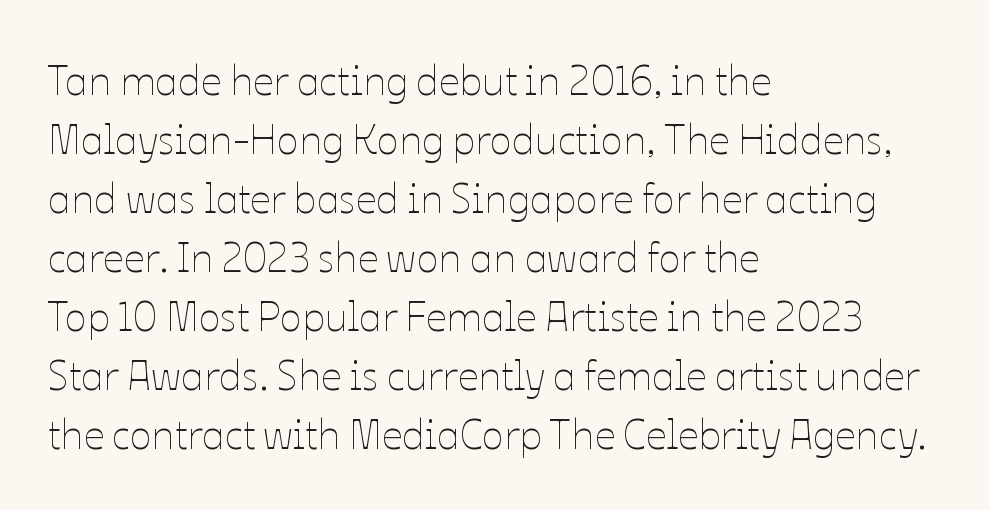
Q: Is the text bold? A: No.
Q: Is the text italic (slanted)? A: No, it is upright.
Q: Is the text underlined? A: No.
Q: How is the paragraph aligned? A: Left-aligned.
Q: Is the spacing between letters normal or unusually wide? A: Normal.
Q: Is the spacing between lines tight, normal or loose? A: Normal.
Q: Width (condensed, normal, or wide)? A: Normal.
Q: Stroke contrast? A: Low.
Q: x-height? A: Medium.
Q: Monospaced? A: No.
